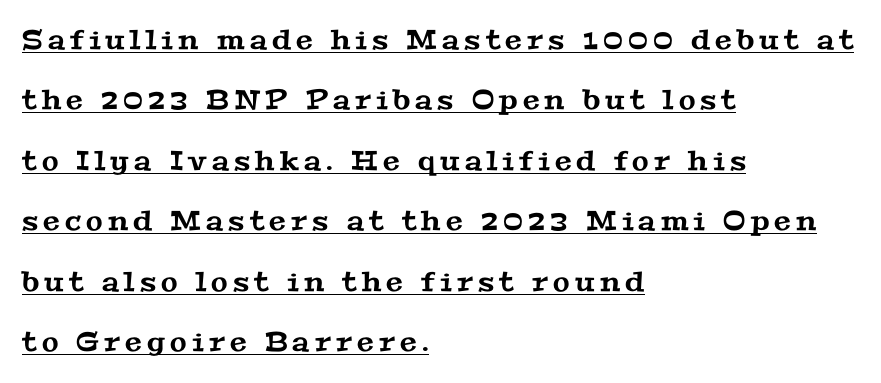
Q: Is the text underlined? A: Yes.
Q: How is the paragraph aligned? A: Left-aligned.
Q: Is the spacing between lines tight, normal or loose? A: Loose.
